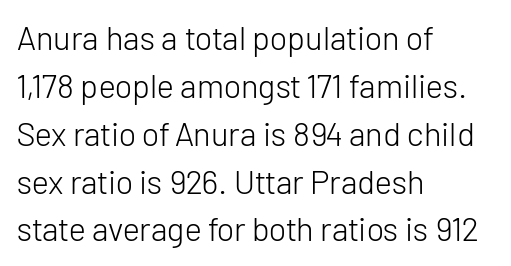
The image shows 33 px light sans-serif type, upright; set left-aligned, normal line spacing (1.45x), normal letter spacing, not underlined; low stroke contrast and a medium x-height.
